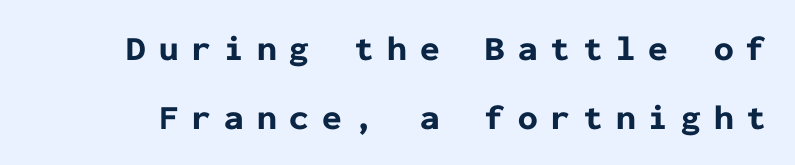
Nothing sits at the stroke ends, so this counts as sans-serif. The axis of the letterforms is exactly vertical. What's the leading like? Stretched, with rows far apart. Bold? Absolutely — the strokes are thick and heavy.
